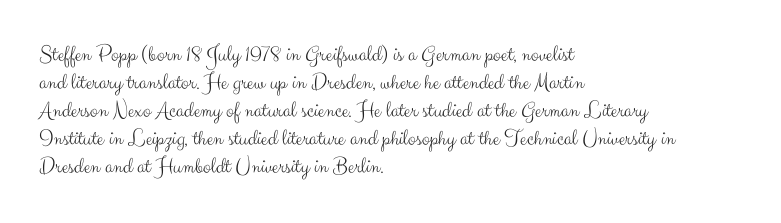
Q: Is the text bold? A: No.
Q: Is the text italic (slanted)? A: Yes.
Q: Is the text underlined? A: No.
Q: How is the paragraph aligned? A: Left-aligned.
Q: Is the spacing between letters normal or unusually wide? A: Normal.
